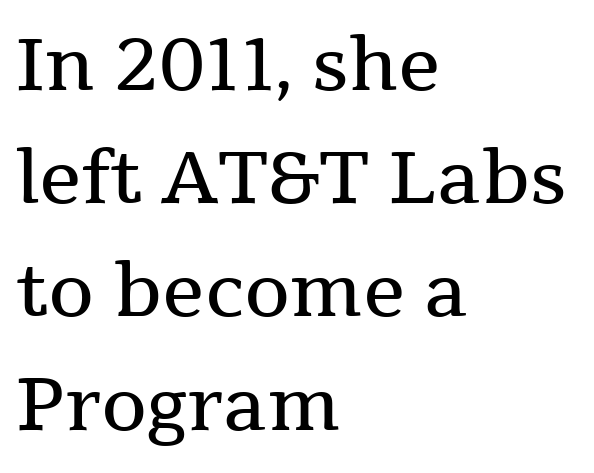
Observe the ordinary spacing: letters are neighbours, not strangers. The typeface has the unassuming heft of standard copy or less. Small tapered or slab feet sit at the stroke ends, so this counts as serif. Visually the block forms a straight wall on the left and a jagged coastline on the right. The letters advance in unequal steps, a hallmark of proportional type.
